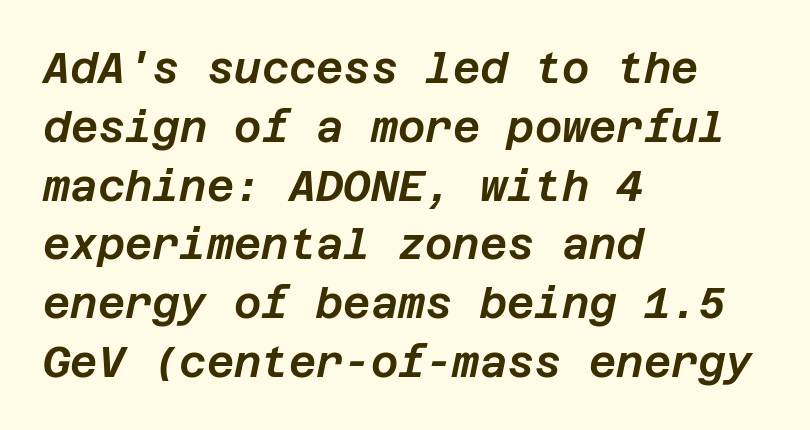
The image shows 42 px text type, italic (leaning right); set left-aligned, normal line spacing (1.4x), normal letter spacing, not underlined; low stroke contrast and a large x-height.
